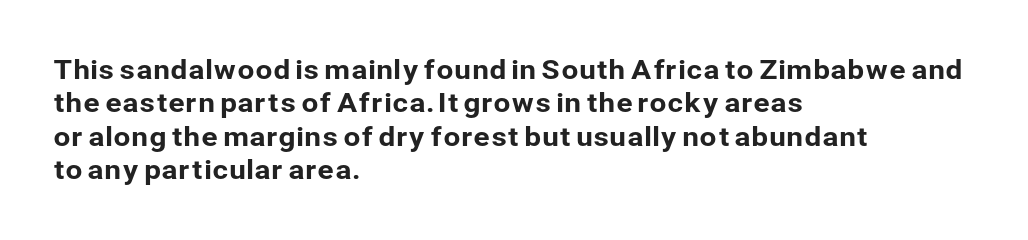
The specimen reads as upright at a glance. The words here are not underlined. Horizontal alignment here is leftward, the default for most running prose. The gaps between neighbouring characters are ordinary and unremarkable.
